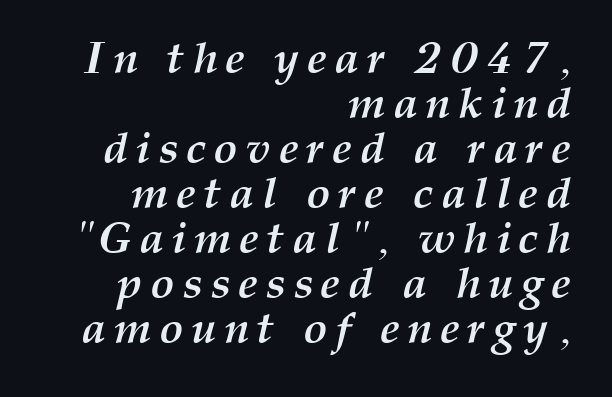
Q: Is the text bold? A: Yes.
Q: Is the text italic (slanted)? A: Yes, it leans right by about 12 degrees.
Q: Is the text underlined? A: No.
Q: How is the paragraph aligned? A: Right-aligned.
Q: Is the spacing between lines tight, normal or loose? A: Tight.
Q: Width (condensed, normal, or wide)? A: Normal.
Q: Stroke contrast? A: Medium.
Q: x-height? A: Medium.
Q: Monospaced? A: No.
